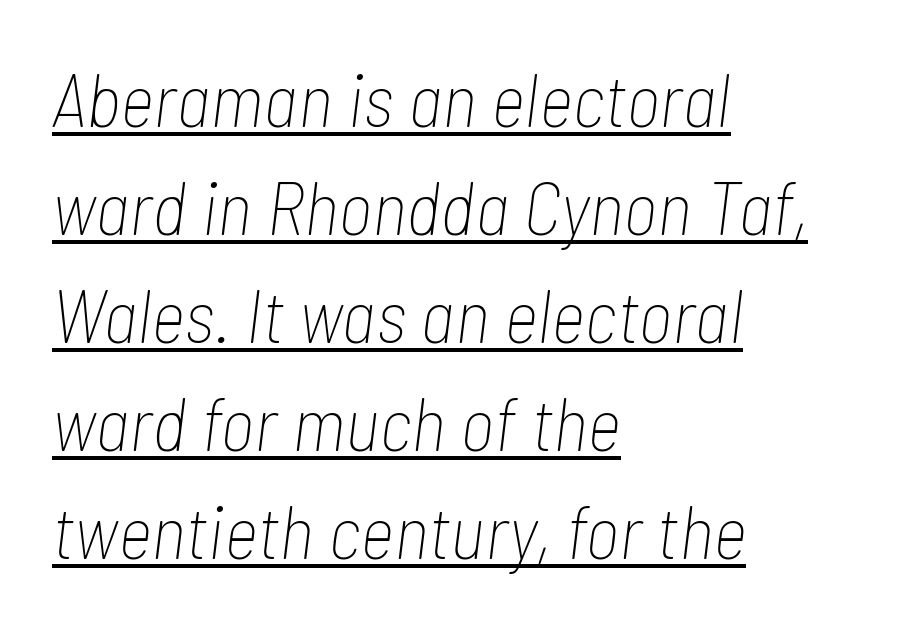
The image shows 75 px thin, condensed type, italic (leaning right); set left-aligned, normal line spacing (1.44x), normal letter spacing, underlined; low stroke contrast and a medium x-height.
